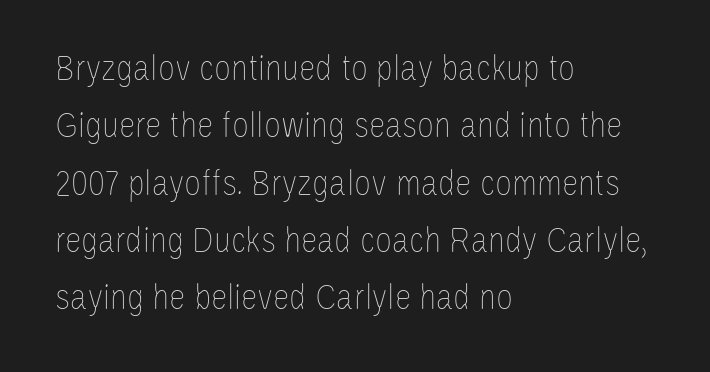
{"italic": "no", "bold": "no", "weight": "thin", "width": "condensed", "stroke_contrast": "low", "x_height": "large", "monospaced": "no", "underline": "no", "align": "left", "line_spacing": "normal", "line_spacing_ratio": 1.55, "letter_spacing": "normal", "letter_spacing_em": 0.0, "glyph_px": 37}
